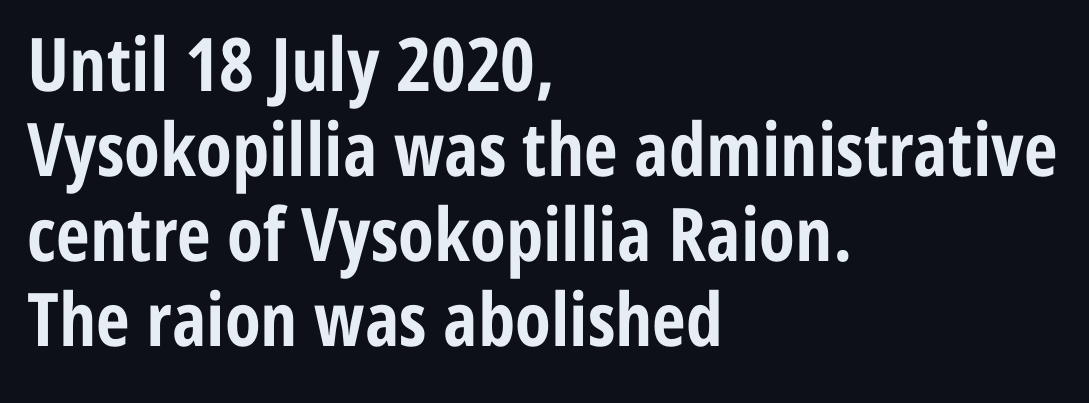
Q: Is the text bold? A: Yes.
Q: Is the text italic (slanted)? A: No, it is upright.
Q: Is the typeface a serif or a sans-serif typeface? A: Sans-serif.
Q: Is the text underlined? A: No.
Q: How is the paragraph aligned? A: Left-aligned.
Q: Is the spacing between letters normal or unusually wide? A: Normal.
Q: Is the spacing between lines tight, normal or loose? A: Tight.
Q: Width (condensed, normal, or wide)? A: Condensed.
Q: Stroke contrast? A: Low.
Q: x-height? A: Medium.
Q: Monospaced? A: No.
